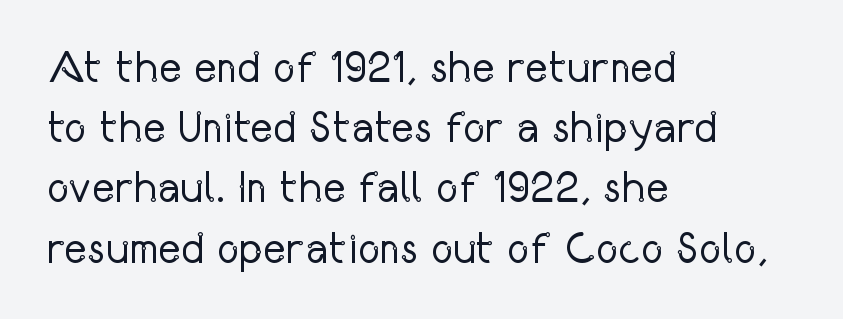
The words here are not underlined. The line-height multiplier appears to be the usual default. Classification — sans serif. Line beginnings align vertically; line endings do not. The letters stand upright; this is a roman face. The letters advance in unequal steps, a hallmark of proportional type.
